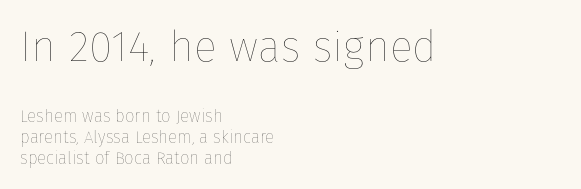
Q: Is the text bold? A: No.
Q: Is the text italic (slanted)? A: No, it is upright.
Q: Is the text underlined? A: No.
Q: How is the paragraph aligned? A: Left-aligned.
Q: Is the spacing between letters normal or unusually wide? A: Normal.
Q: Which block of text is set in a larger size, the first (top) or the second (bottom)? A: The first (top) one.
Q: Width (condensed, normal, or wide)? A: Normal.
Q: Stroke contrast? A: Low.
Q: x-height? A: Medium.
Q: Monospaced? A: No.
